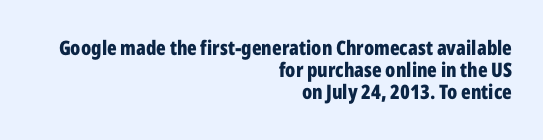
{"italic": "no", "bold": "yes", "underline": "no", "align": "right", "line_spacing": "tight", "line_spacing_ratio": 1.09, "letter_spacing": "normal", "letter_spacing_em": 0.0, "glyph_px": 20}
